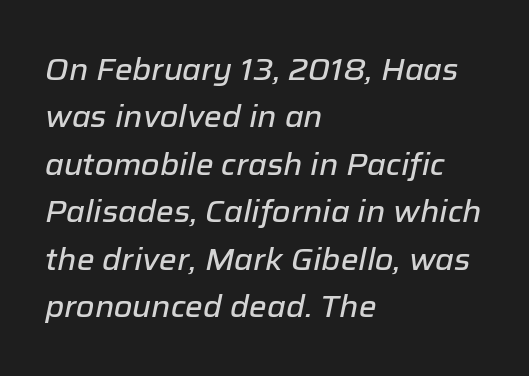
The image shows 30 px text type, italic (leaning right); set left-aligned, normal line spacing (1.58x), normal letter spacing, not underlined; low stroke contrast and a medium x-height.
